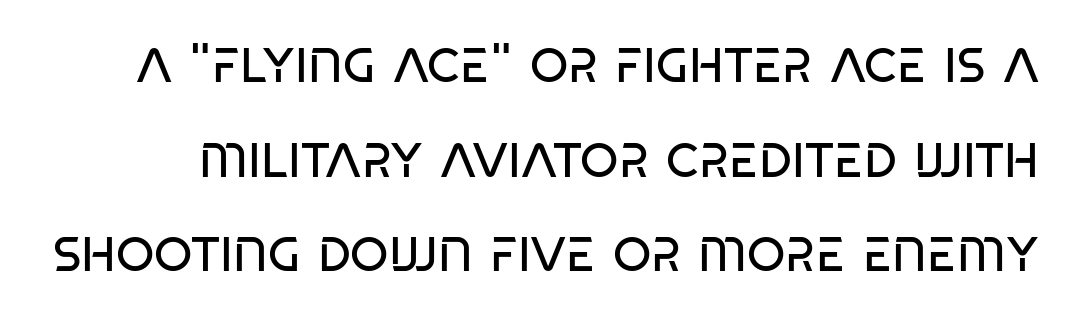
Q: Is the text bold? A: No.
Q: Is the text italic (slanted)? A: No, it is upright.
Q: Is the typeface a serif or a sans-serif typeface? A: Sans-serif.
Q: Is the text underlined? A: No.
Q: Is the spacing between letters normal or unusually wide? A: Normal.
Q: Is the spacing between lines tight, normal or loose? A: Loose.
Q: Width (condensed, normal, or wide)? A: Condensed.
Q: Stroke contrast? A: Low.
Q: x-height? A: Large.
Q: Monospaced? A: No.
